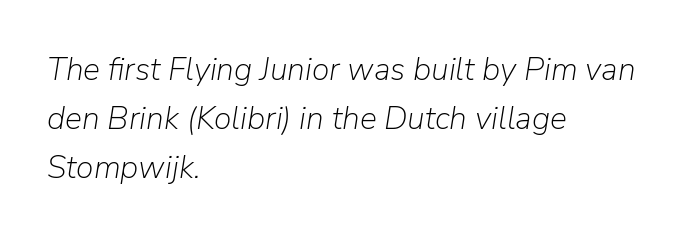
The image shows 32 px light type, italic (leaning right); set left-aligned, normal line spacing (1.53x), normal letter spacing, not underlined; low stroke contrast and a medium x-height.
